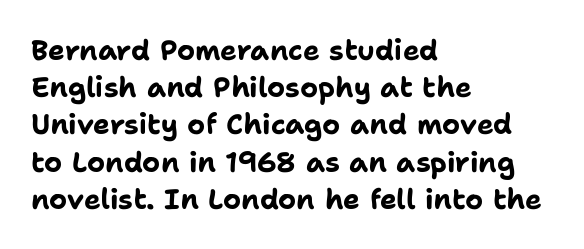
{"serif": "no", "italic": "no", "bold": "yes", "weight": "bold", "width": "normal", "stroke_contrast": "low", "x_height": "medium", "monospaced": "no", "underline": "no", "align": "left", "line_spacing": "normal", "line_spacing_ratio": 1.33, "letter_spacing": "normal", "letter_spacing_em": 0.0, "glyph_px": 28}
